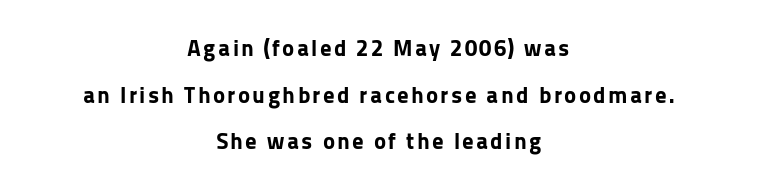
{"italic": "no", "bold": "yes", "underline": "no", "align": "center", "line_spacing": "loose", "line_spacing_ratio": 2.03, "glyph_px": 23}
